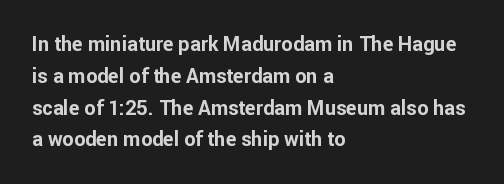
Upright lettering throughout. The foot of each line stays bare and open. Line spacing here is normal. The letters sit at their default tracking, neither squeezed nor spread. The setting favours the left margin, as ordinary paragraphs usually do. These words are printed bold, with thick strokes throughout.
